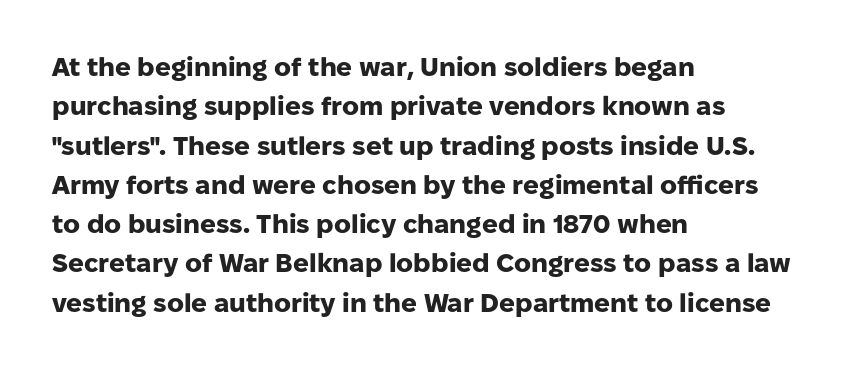
Q: Is the text bold? A: Yes.
Q: Is the text italic (slanted)? A: No, it is upright.
Q: Is the text underlined? A: No.
Q: How is the paragraph aligned? A: Left-aligned.
Q: Is the spacing between letters normal or unusually wide? A: Normal.
Q: Is the spacing between lines tight, normal or loose? A: Normal.
